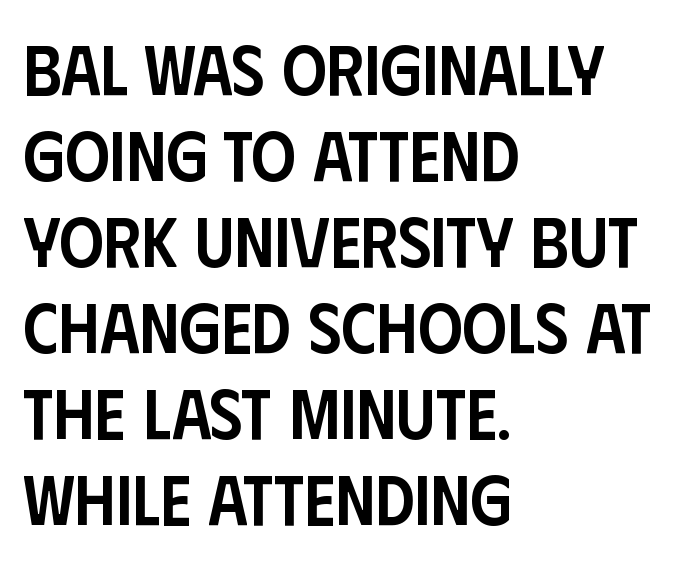
{"serif": "no", "italic": "no", "bold": "semi", "weight": "semibold", "width": "condensed", "stroke_contrast": "low", "x_height": "large", "monospaced": "no", "underline": "no", "align": "left", "line_spacing_ratio": 1.23, "letter_spacing": "normal", "letter_spacing_em": 0.0, "glyph_px": 70}
